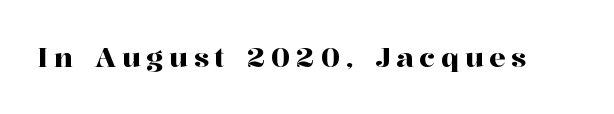
Q: Is the text italic (slanted)? A: No, it is upright.
Q: Is the text underlined? A: No.
Q: Is the spacing between letters normal or unusually wide? A: Unusually wide.
